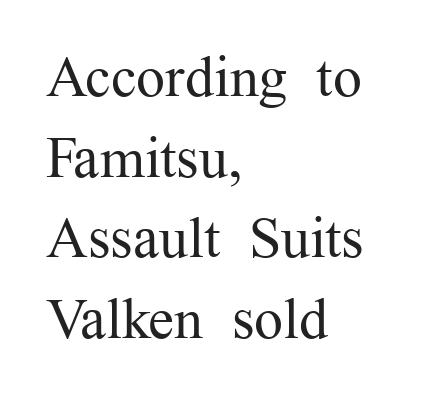
{"serif": "yes", "italic": "no", "bold": "no", "weight": "regular", "width": "normal", "stroke_contrast": "medium", "x_height": "medium", "monospaced": "no", "underline": "no", "align": "left", "line_spacing": "normal", "line_spacing_ratio": 1.39, "letter_spacing": "normal", "letter_spacing_em": 0.0, "glyph_px": 58}
